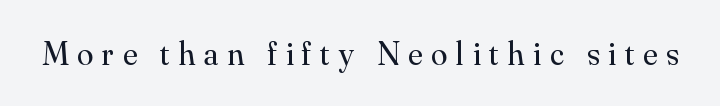
{"serif": "yes", "italic": "no", "bold": "no", "weight": "regular", "width": "normal", "stroke_contrast": "medium", "x_height": "small", "monospaced": "no", "underline": "no", "letter_spacing": "wide", "letter_spacing_em": 0.27, "glyph_px": 33}
